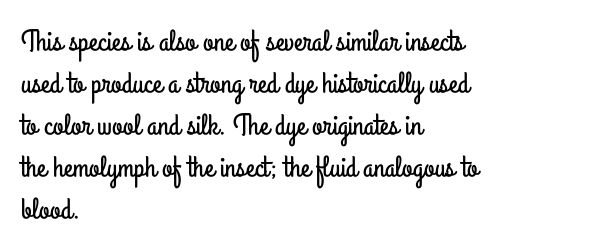
The letters stand upright; this is a roman face. This rendering uses left alignment, leaving the right contour irregular. These lines sit exactly where default settings would place them. Glyph-to-glyph distance matches everyday printed text. Does the type have serifs? No, each stem ends abruptly.
